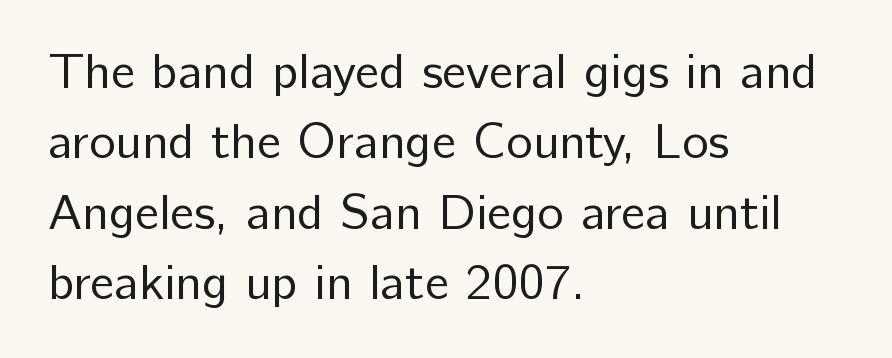
The image shows 50 px regular-weight sans-serif type, upright; set left-aligned, normal line spacing (1.41x), normal letter spacing, not underlined; low stroke contrast and a medium x-height.
